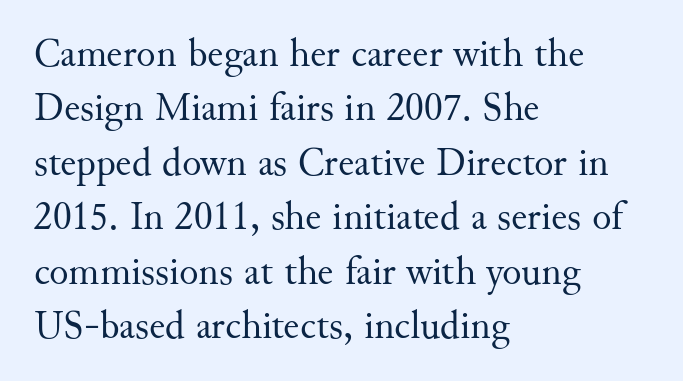
Q: Is the text bold? A: No.
Q: Is the text italic (slanted)? A: No, it is upright.
Q: Is the typeface a serif or a sans-serif typeface? A: Serif.
Q: Is the text underlined? A: No.
Q: How is the paragraph aligned? A: Left-aligned.
Q: Is the spacing between letters normal or unusually wide? A: Normal.
Q: Is the spacing between lines tight, normal or loose? A: Normal.
Q: Width (condensed, normal, or wide)? A: Normal.
Q: Stroke contrast? A: Medium.
Q: x-height? A: Small.
Q: Monospaced? A: No.
